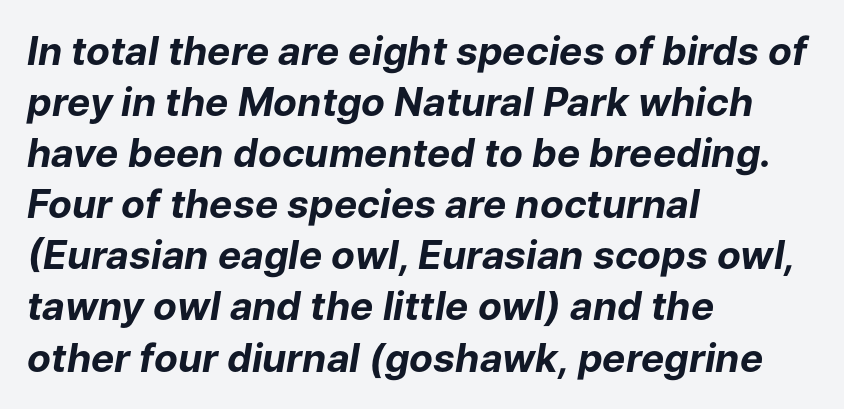
The image shows 39 px bold type, italic (leaning right); set left-aligned, normal line spacing (1.31x), normal letter spacing, not underlined; low stroke contrast and a medium x-height.
